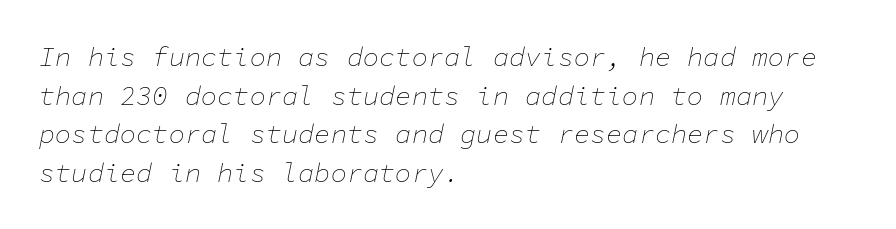
Q: Is the text bold? A: No.
Q: Is the text italic (slanted)? A: Yes, it leans right by about 11 degrees.
Q: Is the text underlined? A: No.
Q: How is the paragraph aligned? A: Left-aligned.
Q: Is the spacing between letters normal or unusually wide? A: Normal.
Q: Is the spacing between lines tight, normal or loose? A: Normal.
